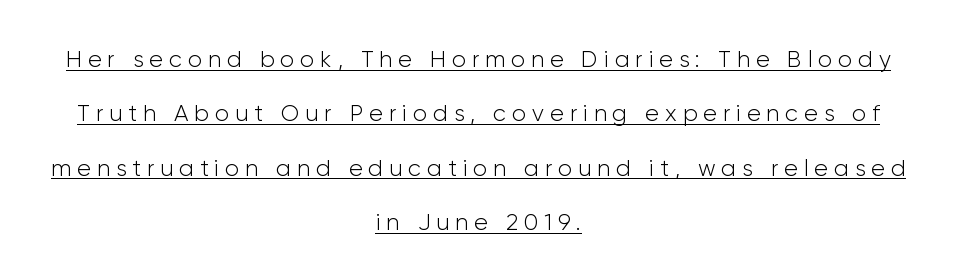
Stroke mass is kept to a normal reading level or below. The words here are underlined. Rendered with straight, roman letterforms. The passage shown stacks its lines with a broad gap.
